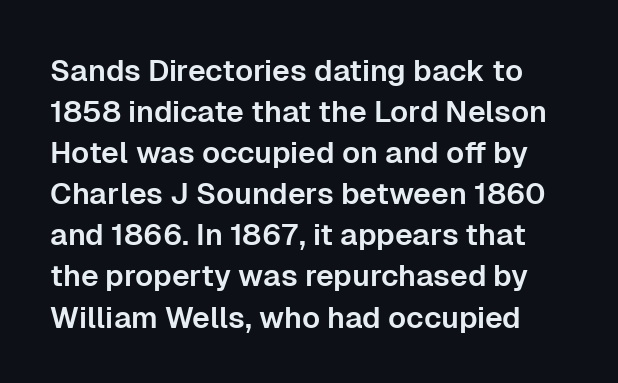
The image shows 30 px sans-serif type, upright; set normal line spacing (1.37x), normal letter spacing, not underlined; low stroke contrast and a medium x-height.
